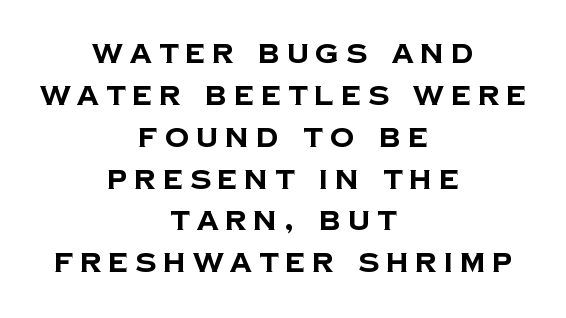
Q: Is the text bold? A: Yes.
Q: Is the text underlined? A: No.
Q: How is the paragraph aligned? A: Centered.
Q: Is the spacing between letters normal or unusually wide? A: Unusually wide.
Q: Is the spacing between lines tight, normal or loose? A: Normal.
